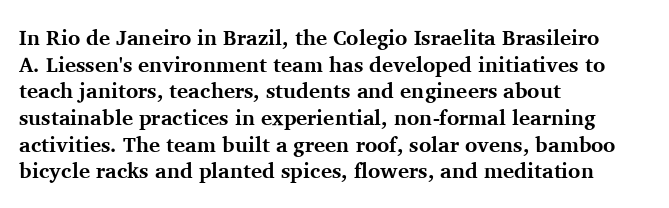
The image shows 21 px bold type, upright; set left-aligned, normal line spacing (1.27x), normal letter spacing, not underlined.
